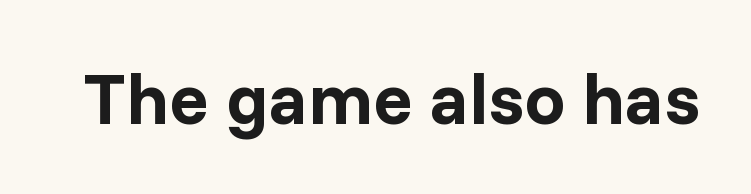
It's the straight-up-and-down kind of type. Here the designer chose a conventional face with non-uniform glyph widths. Standard letterfit; no display-style spreading of the glyphs. Lines of text with bare space underneath. Strong, thick strokes mark this as bold type. The font family rendered here belongs to the sans-serif group.
